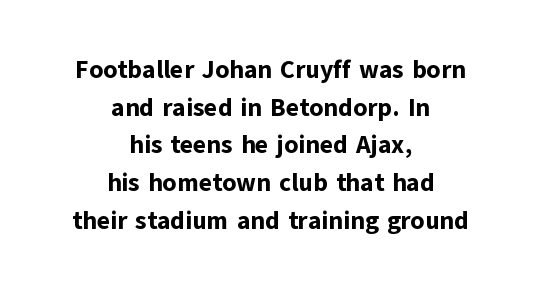
{"italic": "no", "bold": "yes", "underline": "no", "align": "center", "line_spacing": "normal", "line_spacing_ratio": 1.51, "letter_spacing": "normal", "letter_spacing_em": 0.0, "glyph_px": 25}
